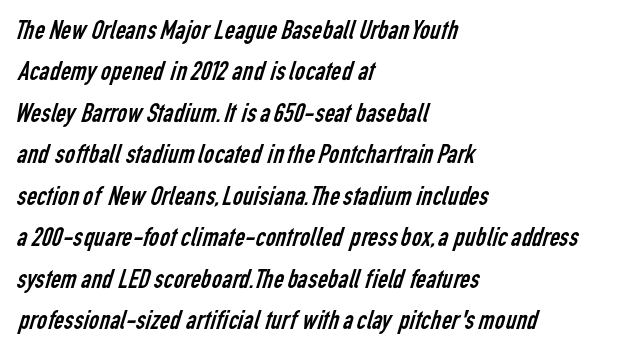
Underline: absent. One glance says typical: line gaps are just what's usual. Tracking value appears to be zero — textbook default spacing. The font is comparable to plain body text, perhaps lighter. Type style note: lacks serifs.
